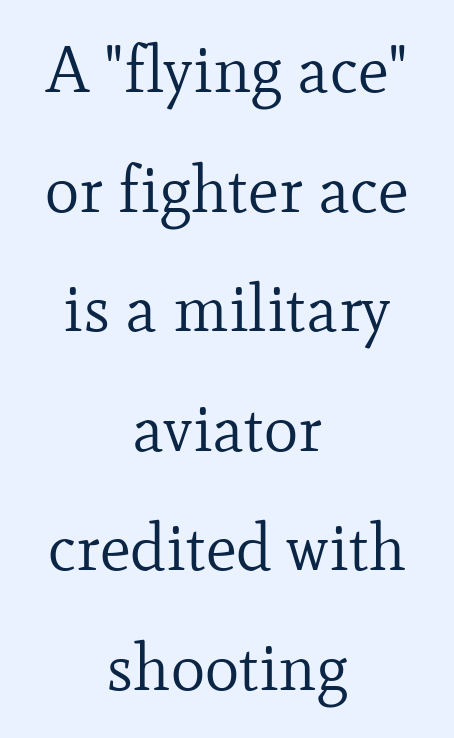
{"serif": "yes", "italic": "no", "bold": "no", "weight": "regular", "width": "normal", "stroke_contrast": "low", "x_height": "small", "monospaced": "no", "underline": "no", "align": "center", "line_spacing_ratio": 1.84, "letter_spacing": "normal", "letter_spacing_em": 0.0, "glyph_px": 65}
